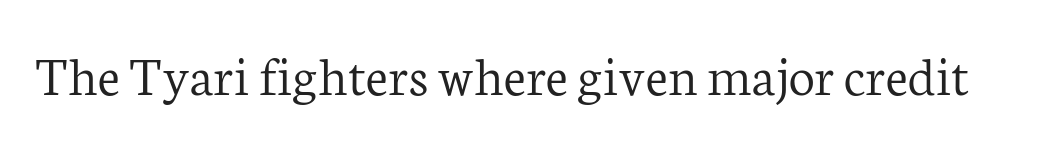
Q: Is the text bold? A: No.
Q: Is the text italic (slanted)? A: No, it is upright.
Q: Is the typeface a serif or a sans-serif typeface? A: Serif.
Q: Is the text underlined? A: No.
Q: Is the spacing between letters normal or unusually wide? A: Normal.
Q: Width (condensed, normal, or wide)? A: Normal.
Q: Stroke contrast? A: Low.
Q: x-height? A: Medium.
Q: Monospaced? A: No.
